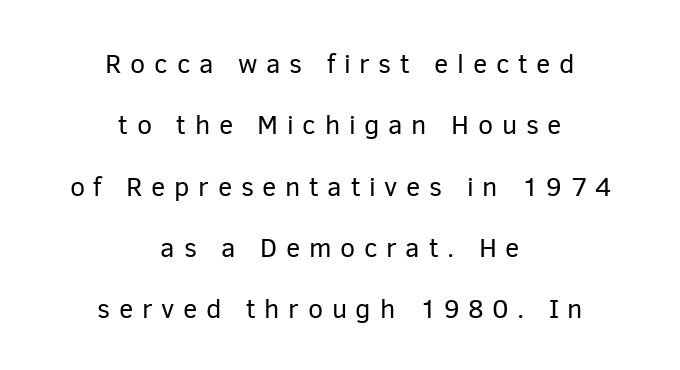
Q: Is the text bold? A: No.
Q: Is the text italic (slanted)? A: No, it is upright.
Q: Is the text underlined? A: No.
Q: How is the paragraph aligned? A: Centered.
Q: Is the spacing between letters normal or unusually wide? A: Unusually wide.
Q: Is the spacing between lines tight, normal or loose? A: Loose.
